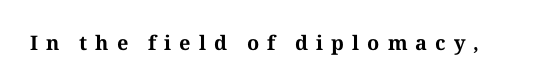
The image shows 20 px bold type, upright; set unusually wide letter spacing (+0.4 em), not underlined.
